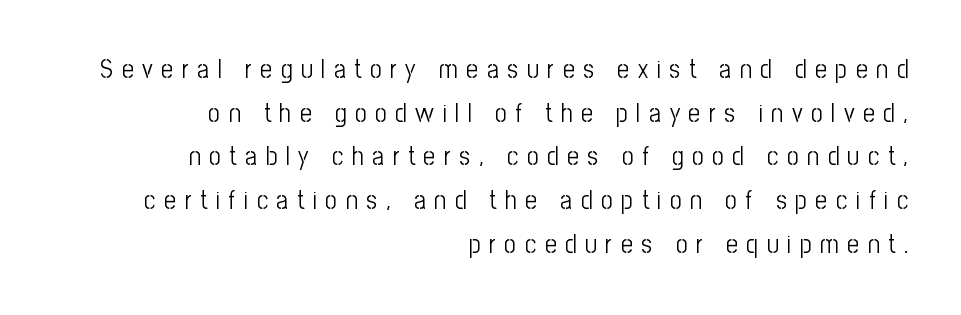
The image shows 26 px text type, upright; set right-aligned, normal line spacing (1.68x), unusually wide letter spacing (+0.33 em), not underlined.
